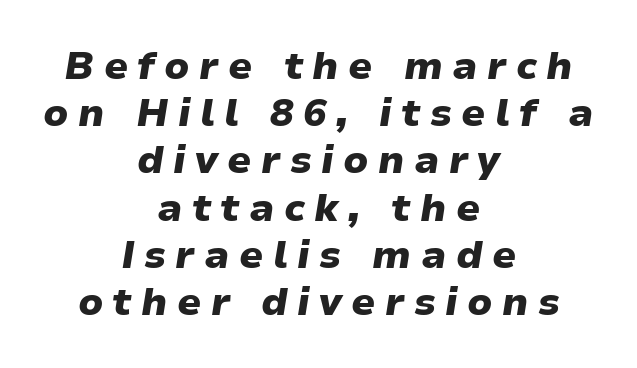
Underline: absent. In terms of weight, the rendering is a true, heavy bold. Short and long lines alike share a common midpoint. Does the lettering tilt? It does — this is italic. The tracking jumps out immediately: characters are airy and widely separated.
